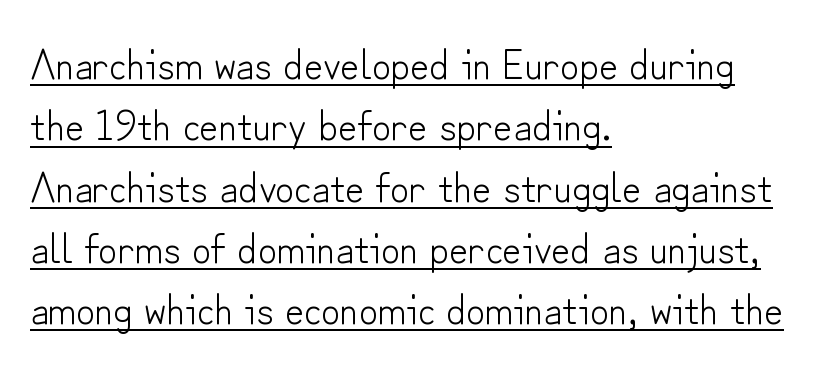
Varying glyph widths throughout — classic text-font behaviour. The typesetter chose a ragged-right arrangement here. Typographically, this falls in the sans-serif category. Is the type heavy? It reads as light-to-regular instead. The typesetter has applied underlining to the passage shown.
